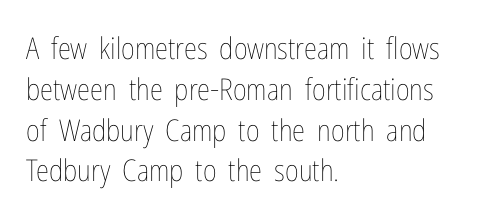
The ragged edge is on the right, which tells us the setting is flush left. Words appear dense and cohesive because spacing is normal. Posture: straight, roman, zero tilt. No heavy texture on the line: the type isn't bold.
